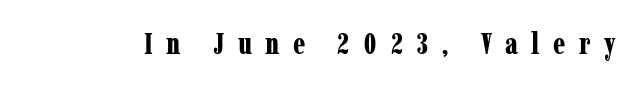
The axis of the letterforms is exactly vertical. Note the varied advance widths — an 'i' is clearly narrower than an 'm'. Check the space under the baseline: it is left empty. These lines are composed in type with serifs. The horizontal fit of the characters is loose and conspicuously gappy. The passage shown is emphatically bold.
